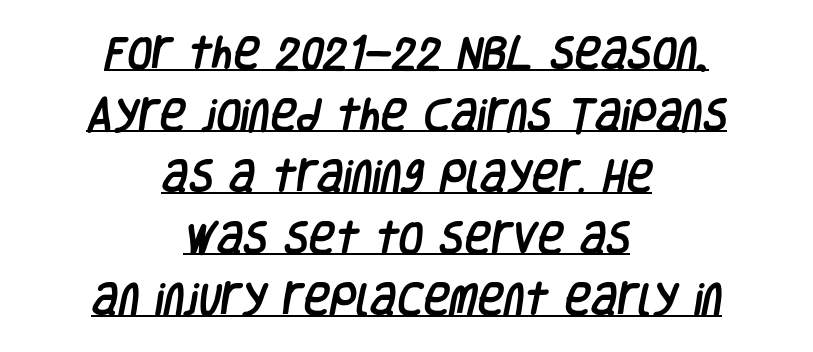
Compared with a flush-left layout, this one balances lines on the center instead. The glyphs in this specimen are sans serif. The letters advance in unequal steps, a hallmark of proportional type. This rendering leaves character spacing at its baseline value. The typesetter has applied underlining to the passage shown.
